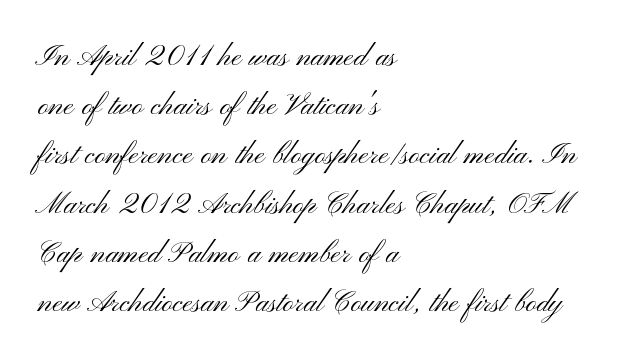
Q: Is the text bold? A: No.
Q: Is the text italic (slanted)? A: Yes.
Q: Is the typeface a serif or a sans-serif typeface? A: Sans-serif.
Q: Is the text underlined? A: No.
Q: How is the paragraph aligned? A: Left-aligned.
Q: Is the spacing between letters normal or unusually wide? A: Normal.
Q: Is the spacing between lines tight, normal or loose? A: Normal.
Q: Width (condensed, normal, or wide)? A: Wide.
Q: Stroke contrast? A: Medium.
Q: x-height? A: Small.
Q: Monospaced? A: No.
